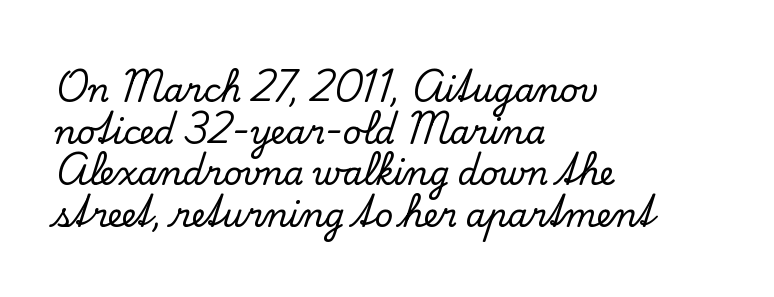
The image shows 32 px serif type; set left-aligned, normal line spacing (1.3x), normal letter spacing, not underlined; low stroke contrast and a small x-height.
